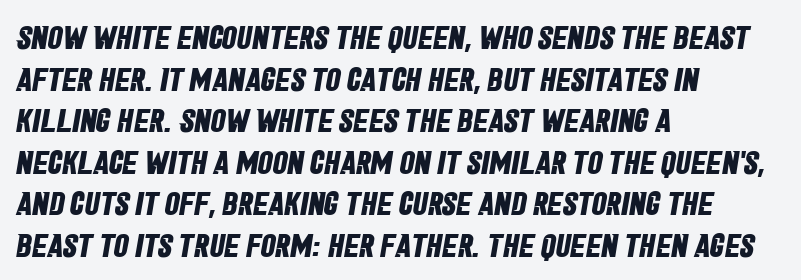
Q: Is the text bold? A: Yes.
Q: Is the typeface a serif or a sans-serif typeface? A: Sans-serif.
Q: Is the text underlined? A: No.
Q: How is the paragraph aligned? A: Left-aligned.
Q: Is the spacing between letters normal or unusually wide? A: Normal.
Q: Is the spacing between lines tight, normal or loose? A: Normal.
Q: Width (condensed, normal, or wide)? A: Condensed.
Q: Stroke contrast? A: Low.
Q: x-height? A: Large.
Q: Monospaced? A: No.
